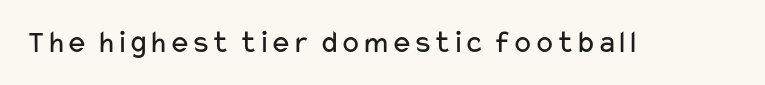
The image shows 32 px regular-weight, wide sans-serif type, upright; set normal letter spacing, not underlined; low stroke contrast and a medium x-height.
